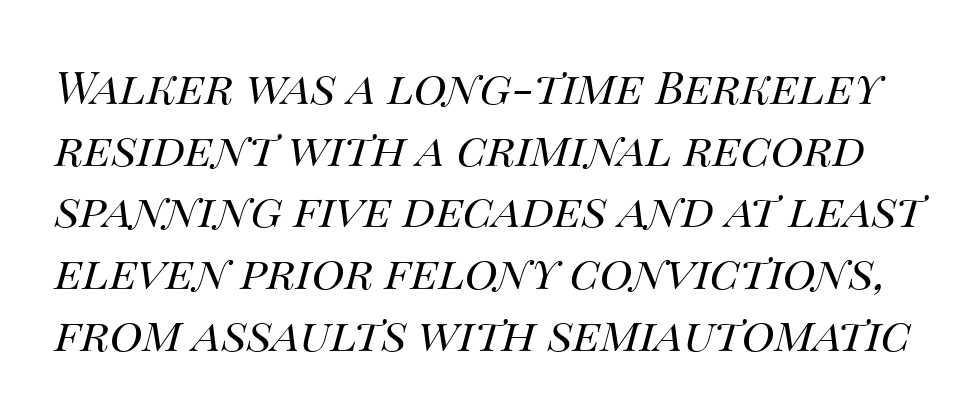
The space between consecutive lines is moderate. Compared with ordinary roman type, these characters are visibly tilted. Ink coverage per letter is moderate at most. Glyph-to-glyph distance matches everyday printed text. A typesetter would call this proportional, since set widths differ per character.
